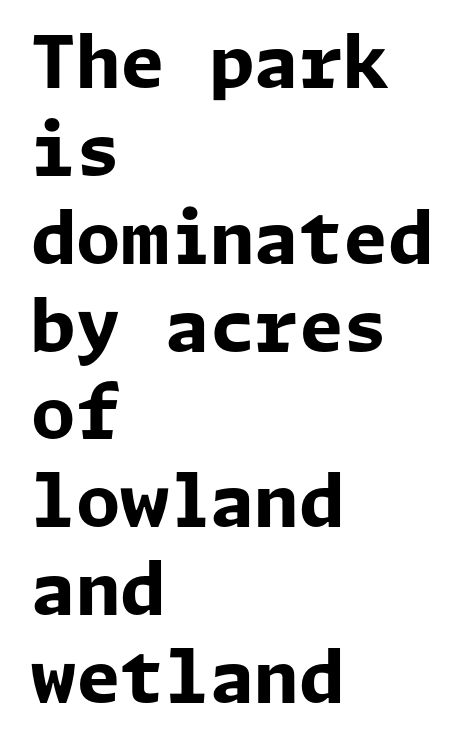
{"serif": "no", "italic": "no", "bold": "yes", "weight": "bold", "width": "normal", "stroke_contrast": "low", "x_height": "medium", "underline": "no", "align": "left", "line_spacing_ratio": 1.22, "letter_spacing": "normal", "letter_spacing_em": 0.0, "glyph_px": 72}
